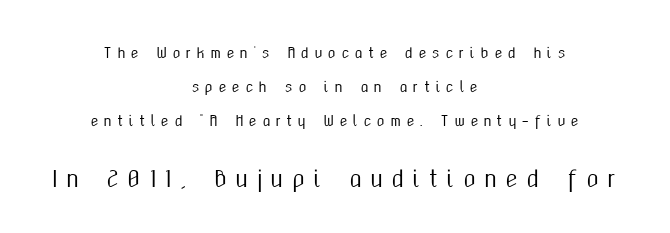
Q: Is the text italic (slanted)? A: No, it is upright.
Q: Is the text underlined? A: No.
Q: How is the paragraph aligned? A: Centered.
Q: Is the spacing between letters normal or unusually wide? A: Unusually wide.
Q: Is the spacing between lines tight, normal or loose? A: Loose.
Q: Which block of text is set in a larger size, the first (top) or the second (bottom)? A: The second (bottom) one.
